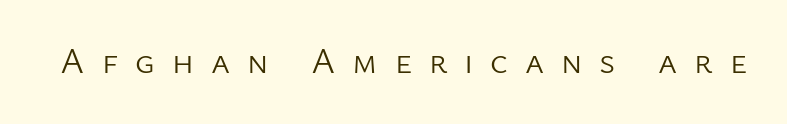
Q: Is the text bold? A: No.
Q: Is the text italic (slanted)? A: No, it is upright.
Q: Is the typeface a serif or a sans-serif typeface? A: Sans-serif.
Q: Is the text underlined? A: No.
Q: Is the spacing between letters normal or unusually wide? A: Unusually wide.
Q: Width (condensed, normal, or wide)? A: Normal.
Q: Stroke contrast? A: Low.
Q: x-height? A: Medium.
Q: Monospaced? A: No.
